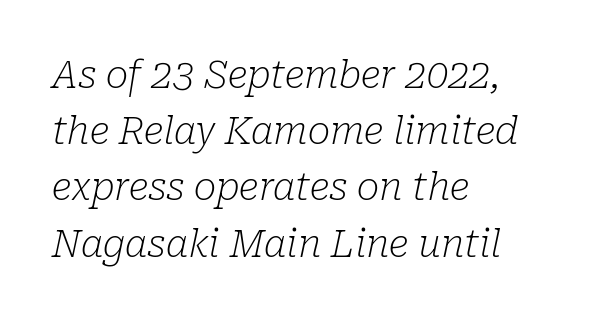
The passage shown is not underscored anywhere. Short and long lines alike share a common starting point at left. The face used here is rendered with its standard letterfit. One glance says typical: line gaps are just what's usual.
